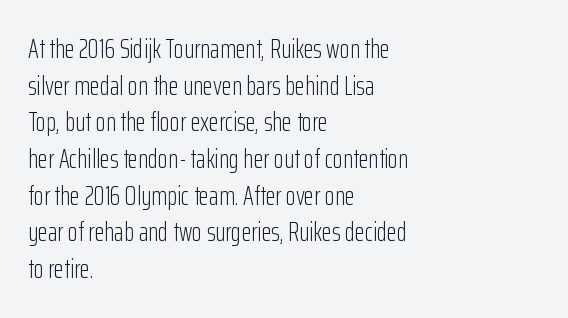
Q: Is the text bold? A: No.
Q: Is the text italic (slanted)? A: No, it is upright.
Q: Is the text underlined? A: No.
Q: How is the paragraph aligned? A: Left-aligned.
Q: Is the spacing between letters normal or unusually wide? A: Normal.
Q: Is the spacing between lines tight, normal or loose? A: Normal.
